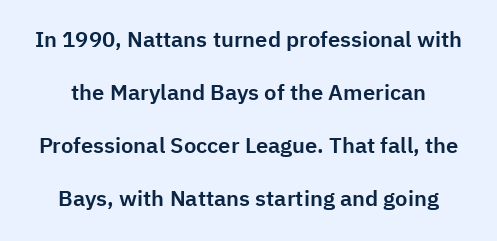
Q: Is the text italic (slanted)? A: No, it is upright.
Q: Is the text underlined? A: No.
Q: How is the paragraph aligned? A: Centered.
Q: Is the spacing between letters normal or unusually wide? A: Normal.
Q: Is the spacing between lines tight, normal or loose? A: Loose.
